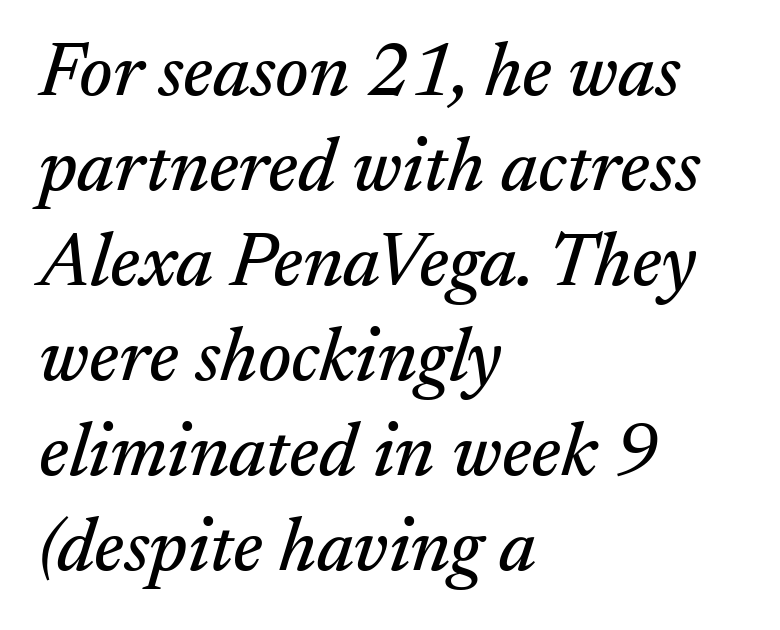
The image shows 76 px serif type, italic (leaning right); set left-aligned, normal line spacing (1.25x), normal letter spacing, not underlined; medium stroke contrast and a small x-height.
